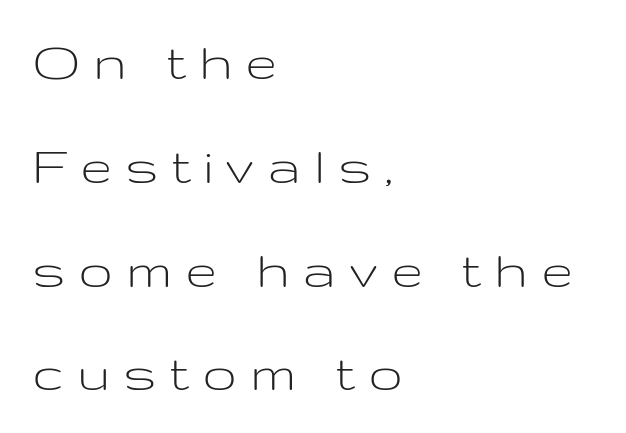
Q: Is the text bold? A: No.
Q: Is the text italic (slanted)? A: No, it is upright.
Q: Is the typeface a serif or a sans-serif typeface? A: Sans-serif.
Q: Is the text underlined? A: No.
Q: How is the paragraph aligned? A: Left-aligned.
Q: Is the spacing between letters normal or unusually wide? A: Unusually wide.
Q: Width (condensed, normal, or wide)? A: Wide.
Q: Stroke contrast? A: Low.
Q: x-height? A: Medium.
Q: Monospaced? A: No.
